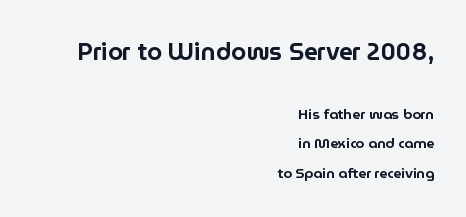
Block one is the big one; block two sits smaller underneath. Here the glyphs are tracked normally, forming tight word shapes. Check under the words: just untouched page. Whoever set this chose breathing room over compactness in the vertical rhythm. A roman cut, with each character standing at attention.
